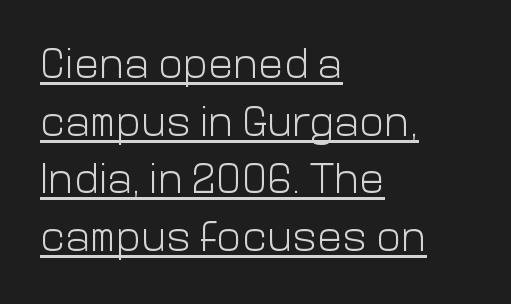
The image shows 42 px light sans-serif type, upright; set left-aligned, normal line spacing (1.37x), normal letter spacing, underlined; low stroke contrast and a medium x-height.
